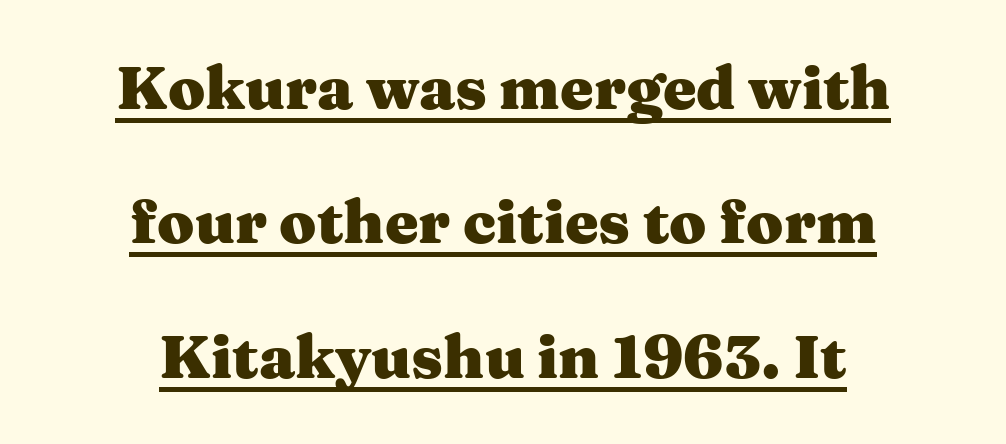
The image shows 60 px heavy, wide serif type, upright; set centered, loose line spacing (2.24x), normal letter spacing, underlined; medium stroke contrast and a medium x-height.
